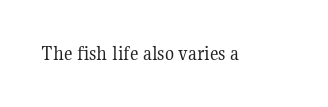
The passage shown is not underscored anywhere. The font's upright variant was chosen for this text. Stems here are at most as thick as an everyday book face. Observe the ordinary spacing: letters are neighbours, not strangers.
